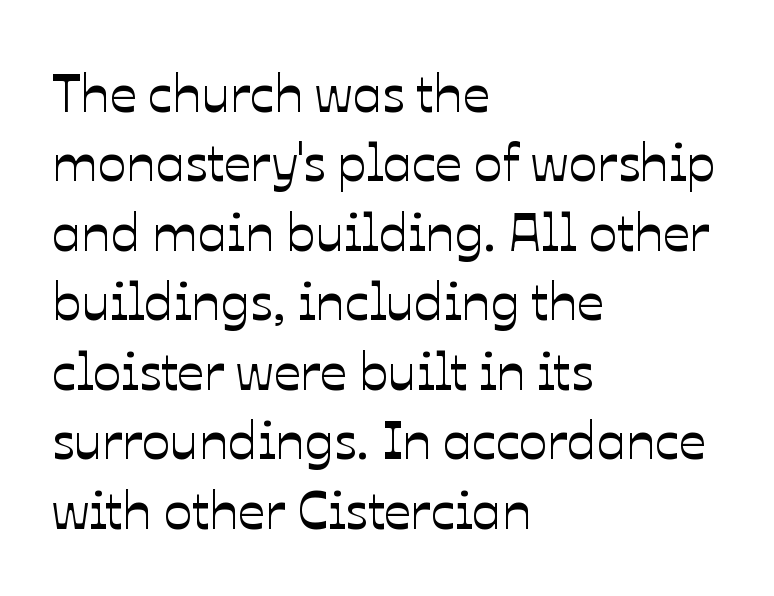
The image shows 53 px text type, upright; set left-aligned, normal line spacing (1.31x), normal letter spacing, not underlined; low stroke contrast and a medium x-height.
